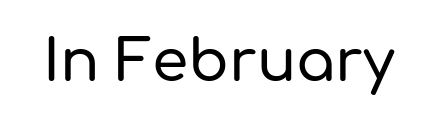
The image shows 58 px sans-serif type, upright; set normal letter spacing, not underlined; low stroke contrast and a medium x-height.
